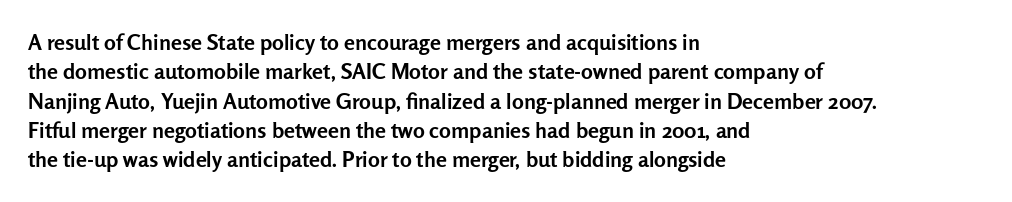
The image shows 22 px bold type, upright; set left-aligned, normal line spacing (1.33x), normal letter spacing, not underlined.
